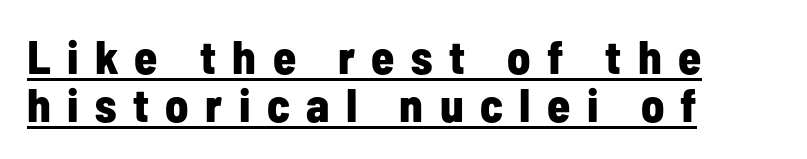
{"serif": "no", "italic": "no", "bold": "yes", "weight": "bold", "width": "condensed", "stroke_contrast": "low", "x_height": "medium", "monospaced": "no", "underline": "yes", "align": "left", "line_spacing": "tight", "line_spacing_ratio": 1.02, "letter_spacing": "wide", "letter_spacing_em": 0.35, "glyph_px": 47}
